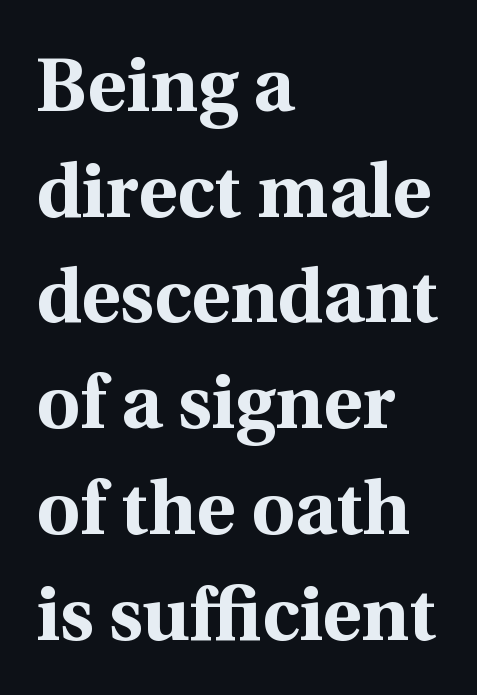
{"serif": "yes", "italic": "no", "bold": "yes", "weight": "bold", "width": "normal", "x_height": "medium", "monospaced": "no", "underline": "no", "align": "left", "line_spacing": "normal", "line_spacing_ratio": 1.41, "letter_spacing": "normal", "letter_spacing_em": 0.0, "glyph_px": 75}
